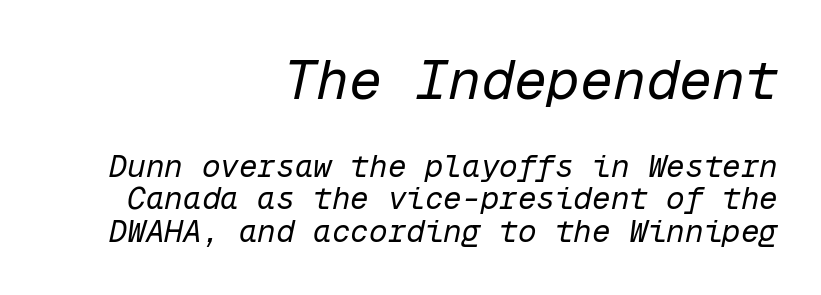
{"italic": "yes", "lean": "right", "slant_degrees": 12, "bold": "no", "weight": "regular", "width": "normal", "stroke_contrast": "low", "x_height": "medium", "monospaced": "yes", "underline": "no", "align": "right", "line_spacing": "tight", "line_spacing_ratio": 1.05, "letter_spacing": "normal", "letter_spacing_em": 0.0, "larger_block": "first", "size_ratio": 1.77, "glyph_px": 55}
